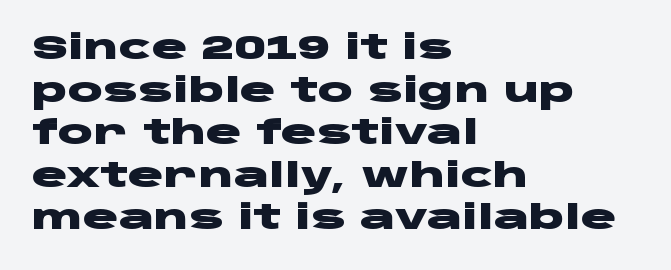
Letter spacing: default. This sample uses an upright cut, with every glyph sitting square on the baseline. In terms of leading, this rendering sits right in the middle. The words here are not underlined. The rendering uses natural spacing where letterforms have individual widths.
